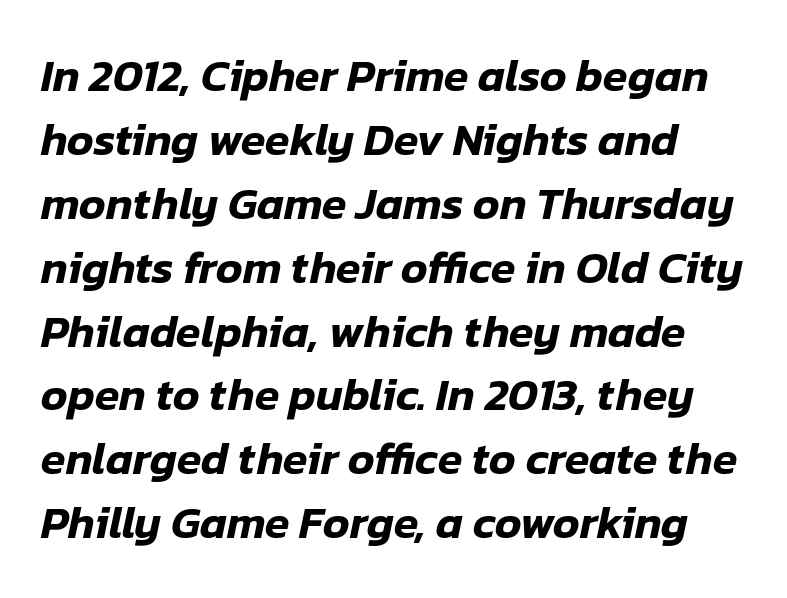
Q: Is the text italic (slanted)? A: Yes, it leans right by about 12 degrees.
Q: Is the text underlined? A: No.
Q: Is the spacing between letters normal or unusually wide? A: Normal.
Q: Is the spacing between lines tight, normal or loose? A: Normal.
Q: Width (condensed, normal, or wide)? A: Normal.
Q: Stroke contrast? A: Low.
Q: x-height? A: Medium.
Q: Monospaced? A: No.
